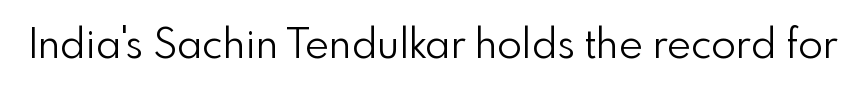
Q: Is the text bold? A: No.
Q: Is the text italic (slanted)? A: No, it is upright.
Q: Is the typeface a serif or a sans-serif typeface? A: Sans-serif.
Q: Is the text underlined? A: No.
Q: Is the spacing between letters normal or unusually wide? A: Normal.
Q: Width (condensed, normal, or wide)? A: Normal.
Q: Stroke contrast? A: Low.
Q: x-height? A: Small.
Q: Monospaced? A: No.
